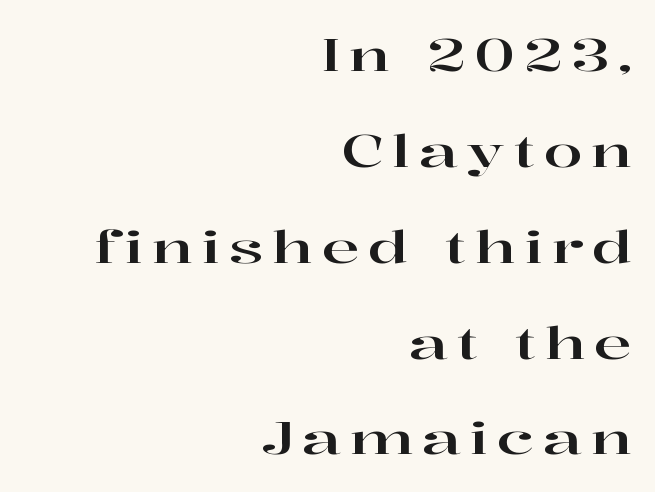
Q: Is the text italic (slanted)? A: No, it is upright.
Q: Is the typeface a serif or a sans-serif typeface? A: Serif.
Q: Is the text underlined? A: No.
Q: How is the paragraph aligned? A: Right-aligned.
Q: Is the spacing between lines tight, normal or loose? A: Loose.
Q: Width (condensed, normal, or wide)? A: Wide.
Q: Stroke contrast? A: High.
Q: x-height? A: Medium.
Q: Monospaced? A: No.
